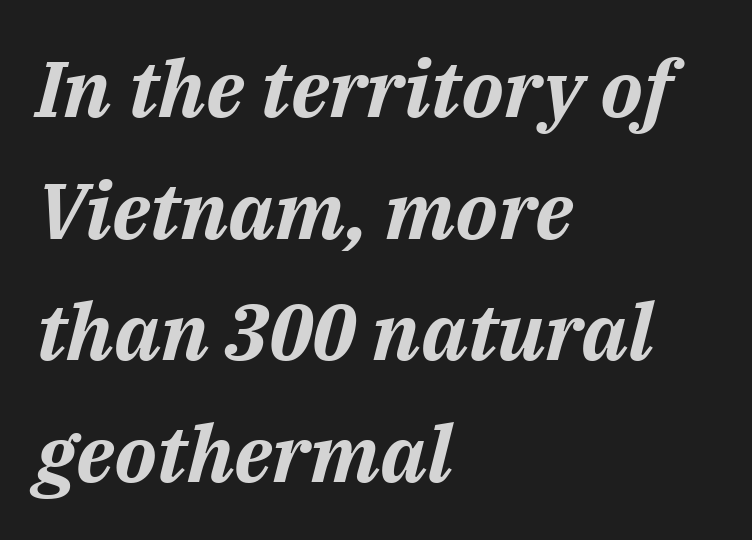
Q: Is the text bold? A: Yes.
Q: Is the text italic (slanted)? A: Yes, it leans right by about 14 degrees.
Q: Is the text underlined? A: No.
Q: How is the paragraph aligned? A: Left-aligned.
Q: Is the spacing between letters normal or unusually wide? A: Normal.
Q: Is the spacing between lines tight, normal or loose? A: Normal.
Q: Width (condensed, normal, or wide)? A: Normal.
Q: Stroke contrast? A: Medium.
Q: x-height? A: Medium.
Q: Monospaced? A: No.
